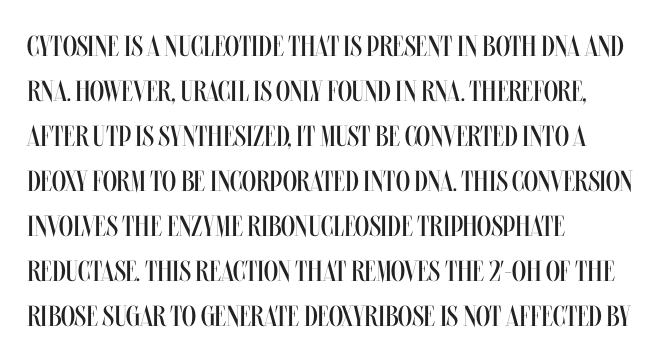
{"italic": "no", "bold": "no", "weight": "regular", "width": "condensed", "stroke_contrast": "medium", "x_height": "large", "monospaced": "no", "underline": "no", "align": "left", "line_spacing": "normal", "line_spacing_ratio": 1.55, "letter_spacing": "normal", "letter_spacing_em": 0.0, "glyph_px": 29}
